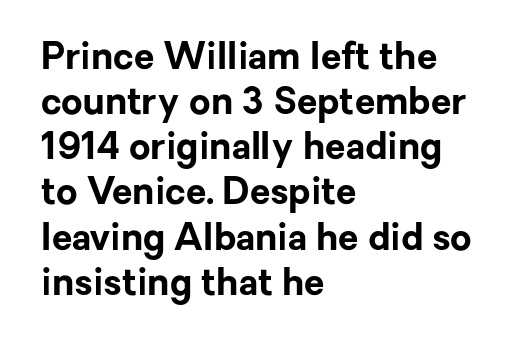
The image shows 37 px bold sans-serif type, upright; set left-aligned, line spacing 1.22x, normal letter spacing, not underlined; low stroke contrast and a medium x-height.
